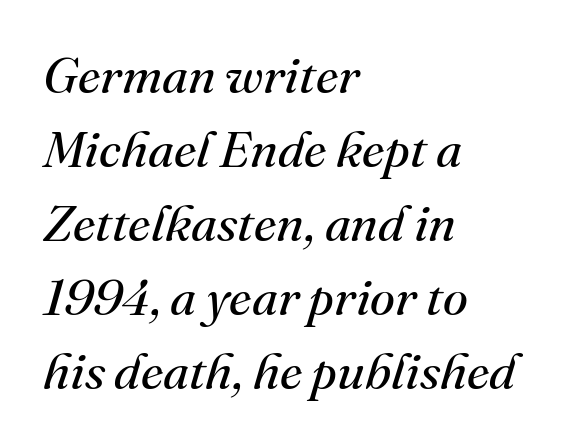
Which margin do the lines hug? The left one — the right edge is uneven. The glyphs look as if they've been sheared to an angle. Varying glyph widths throughout — classic text-font behaviour. Tracking here is standard; glyphs follow each other at the usual distance. Quick note: underline off. Caption: face not bold, strokes unweighted.
